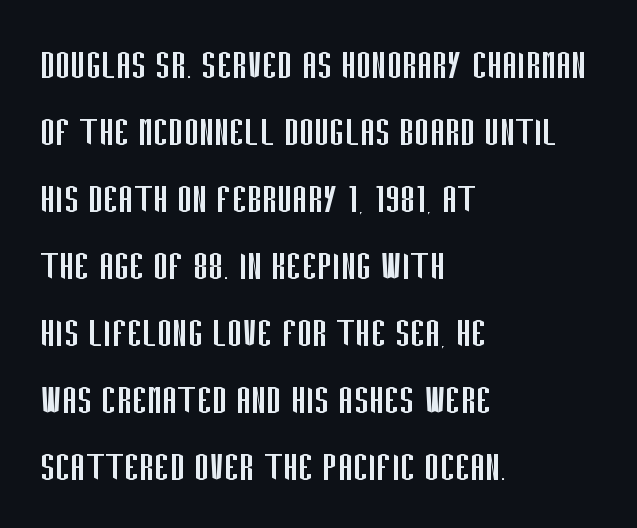
{"serif": "no", "italic": "no", "bold": "no", "weight": "regular", "width": "condensed", "stroke_contrast": "low", "x_height": "large", "monospaced": "no", "underline": "no", "align": "left", "line_spacing": "normal", "line_spacing_ratio": 1.49, "letter_spacing": "normal", "letter_spacing_em": 0.0, "glyph_px": 45}
